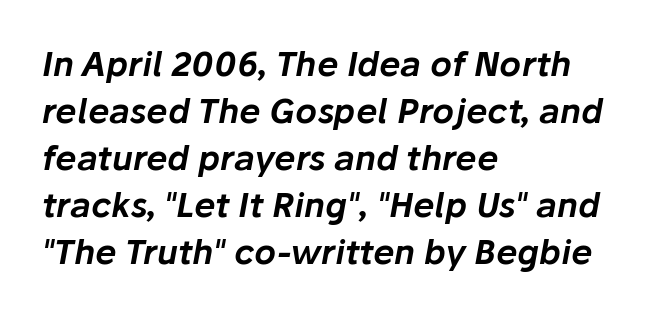
Underline: absent. Regarding leading, the lines here are spaced in the standard way. Looks like regular typesetting: each glyph gets only the width it needs. Compared with typical body copy, the letter spacing here is the same.
